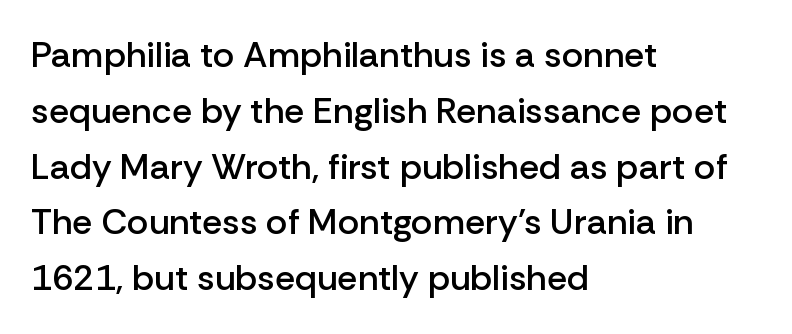
Honestly, the letter spacing is just normal — you wouldn't notice it. Firm but not heavy-handed strokes: this text is semibold. This rendering uses left alignment, leaving the right contour irregular. Quick note: underline off.
